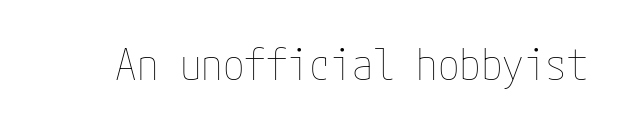
{"italic": "no", "bold": "no", "weight": "thin", "width": "condensed", "stroke_contrast": "low", "x_height": "medium", "underline": "no", "letter_spacing": "normal", "letter_spacing_em": 0.0, "glyph_px": 43}
